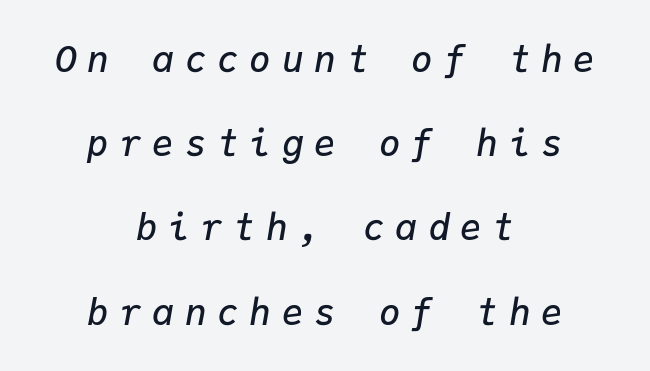
{"italic": "yes", "lean": "right", "slant_degrees": 9, "bold": "semi", "weight": "semibold", "width": "normal", "stroke_contrast": "low", "x_height": "medium", "monospaced": "yes", "underline": "no", "align": "center", "line_spacing": "loose", "line_spacing_ratio": 2.34, "letter_spacing": "wide", "letter_spacing_em": 0.3, "glyph_px": 36}
